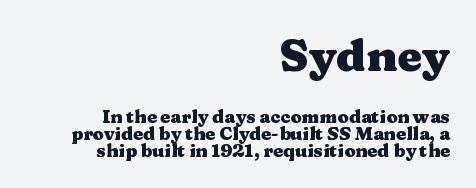
These lines keep a tight, regular rhythm from letter to letter. If you squint, the top block still reads clearly — it's the larger of the two. Does the weight exceed regular? Yes, all the way to bold. Compared with typical paragraphs, the rows here are closer together. A typesetter would call this proportional, since set widths differ per character.
